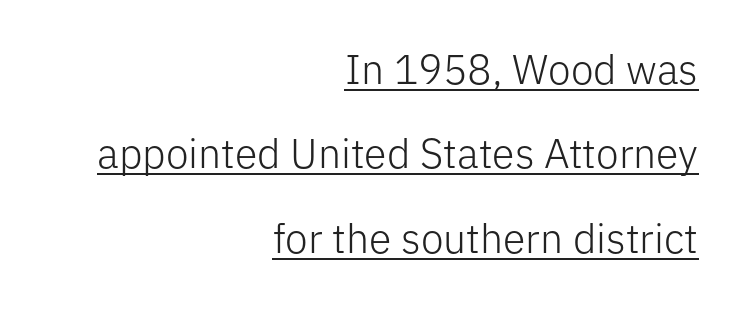
Q: Is the text bold? A: No.
Q: Is the text italic (slanted)? A: No, it is upright.
Q: Is the typeface a serif or a sans-serif typeface? A: Sans-serif.
Q: Is the text underlined? A: Yes.
Q: How is the paragraph aligned? A: Right-aligned.
Q: Is the spacing between letters normal or unusually wide? A: Normal.
Q: Is the spacing between lines tight, normal or loose? A: Loose.
Q: Width (condensed, normal, or wide)? A: Normal.
Q: Stroke contrast? A: Low.
Q: x-height? A: Medium.
Q: Monospaced? A: No.
